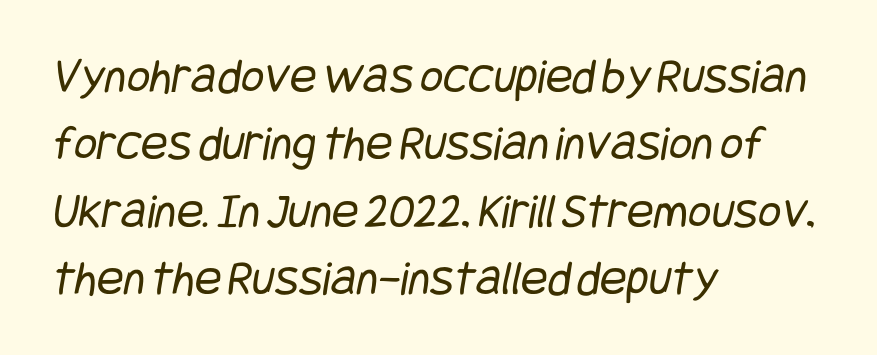
The image shows 50 px regular-weight, condensed sans-serif type; set left-aligned, normal line spacing (1.35x), normal letter spacing, not underlined; low stroke contrast and a large x-height.
